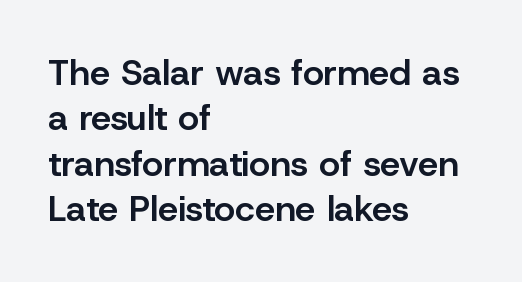
Q: Is the text bold? A: Semi-bold.
Q: Is the text italic (slanted)? A: No, it is upright.
Q: Is the typeface a serif or a sans-serif typeface? A: Sans-serif.
Q: Is the text underlined? A: No.
Q: How is the paragraph aligned? A: Left-aligned.
Q: Is the spacing between letters normal or unusually wide? A: Normal.
Q: Is the spacing between lines tight, normal or loose? A: Normal.
Q: Width (condensed, normal, or wide)? A: Normal.
Q: Stroke contrast? A: Low.
Q: x-height? A: Medium.
Q: Monospaced? A: No.
